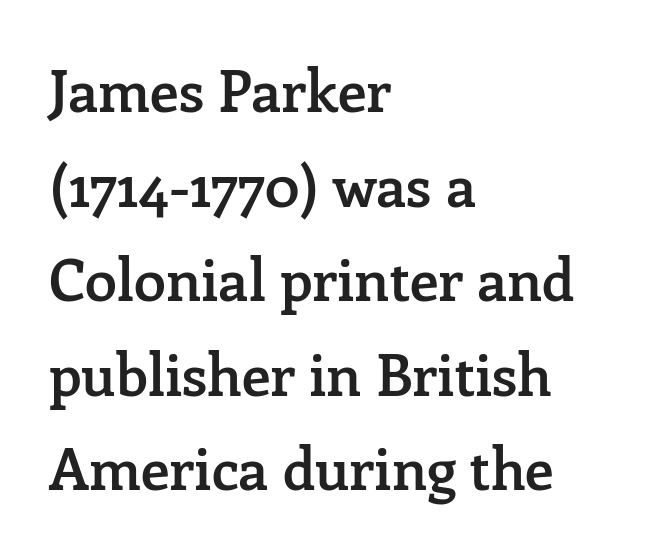
Descender tails drop into unmarked territory. Is this a fixed-width face? No — the glyphs have proportional, varying widths. Typographic density is moderately raised because the face is semibold. The paragraph has a hard left edge and a soft right edge.
